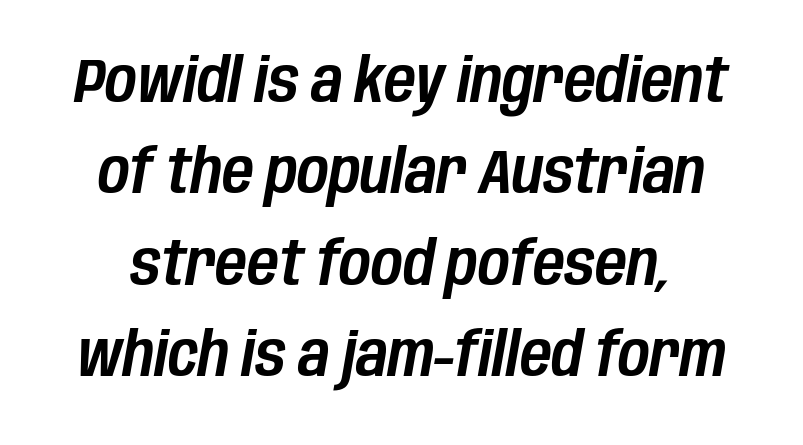
The image shows 61 px condensed type, italic (leaning right); set normal line spacing (1.5x), normal letter spacing, not underlined; low stroke contrast and a large x-height.
